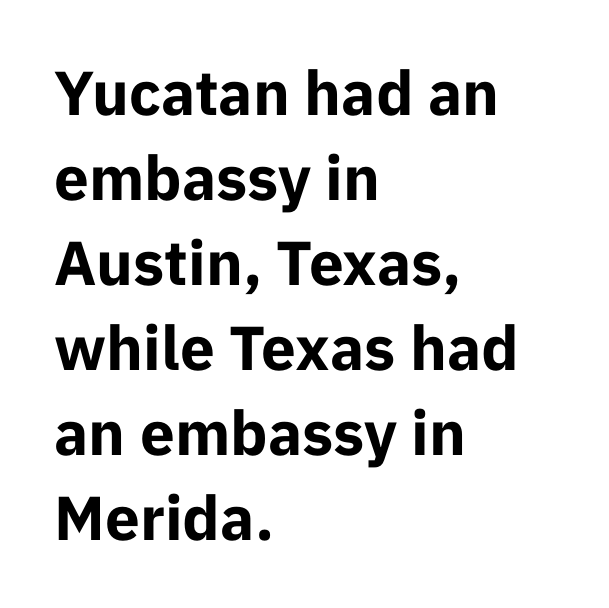
Every character sits straight up, as roman type does. The letters advance in unequal steps, a hallmark of proportional type. A sans-serif font was chosen for this passage. The face used here has the dense, thick strokes of a bold. Decoration check: the copy has no underline.
